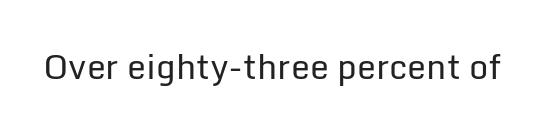
The image shows 34 px regular-weight sans-serif type, upright; set normal letter spacing, not underlined; low stroke contrast and a medium x-height.
